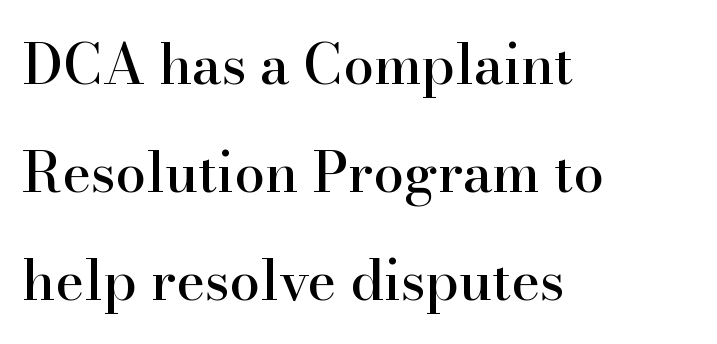
{"serif": "yes", "italic": "no", "width": "normal", "stroke_contrast": "high", "x_height": "small", "monospaced": "no", "underline": "no", "align": "left", "line_spacing": "loose", "line_spacing_ratio": 1.96, "letter_spacing": "normal", "letter_spacing_em": 0.0, "glyph_px": 55}
